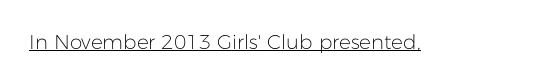
Q: Is the text bold? A: No.
Q: Is the text italic (slanted)? A: No, it is upright.
Q: Is the text underlined? A: Yes.
Q: Is the spacing between letters normal or unusually wide? A: Normal.
